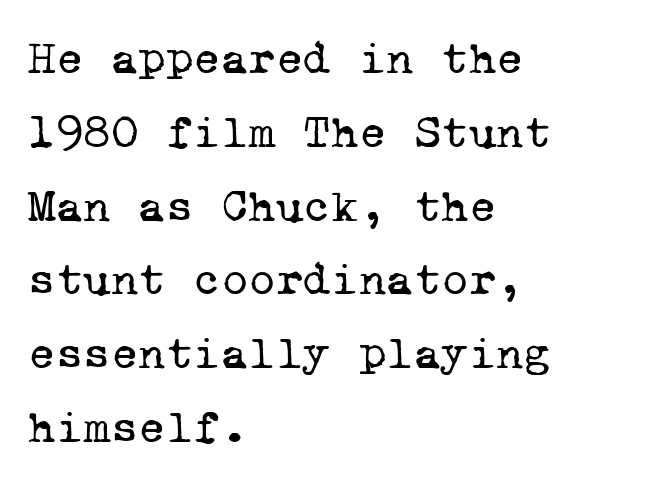
{"serif": "yes", "bold": "no", "weight": "regular", "width": "normal", "stroke_contrast": "low", "x_height": "medium", "monospaced": "yes", "underline": "no", "align": "left", "line_spacing": "normal", "line_spacing_ratio": 1.57, "letter_spacing": "normal", "letter_spacing_em": 0.0, "glyph_px": 47}
